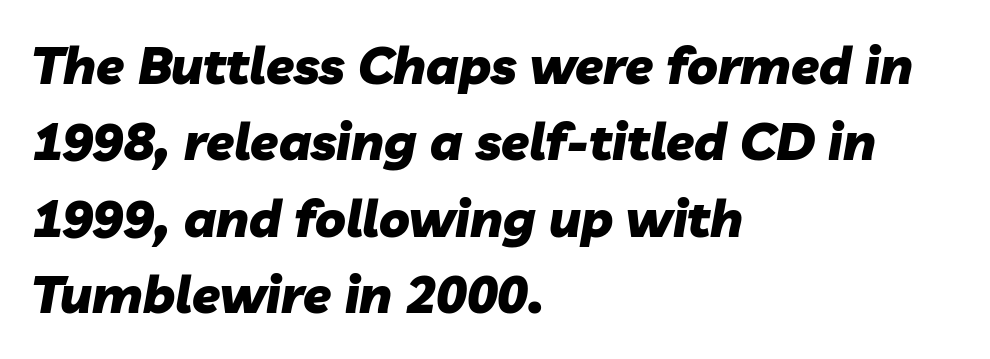
Q: Is the text bold? A: Yes.
Q: Is the text italic (slanted)? A: Yes, it leans right by about 10 degrees.
Q: Is the text underlined? A: No.
Q: How is the paragraph aligned? A: Left-aligned.
Q: Is the spacing between letters normal or unusually wide? A: Normal.
Q: Is the spacing between lines tight, normal or loose? A: Normal.
Q: Width (condensed, normal, or wide)? A: Normal.
Q: Stroke contrast? A: Low.
Q: x-height? A: Medium.
Q: Monospaced? A: No.
